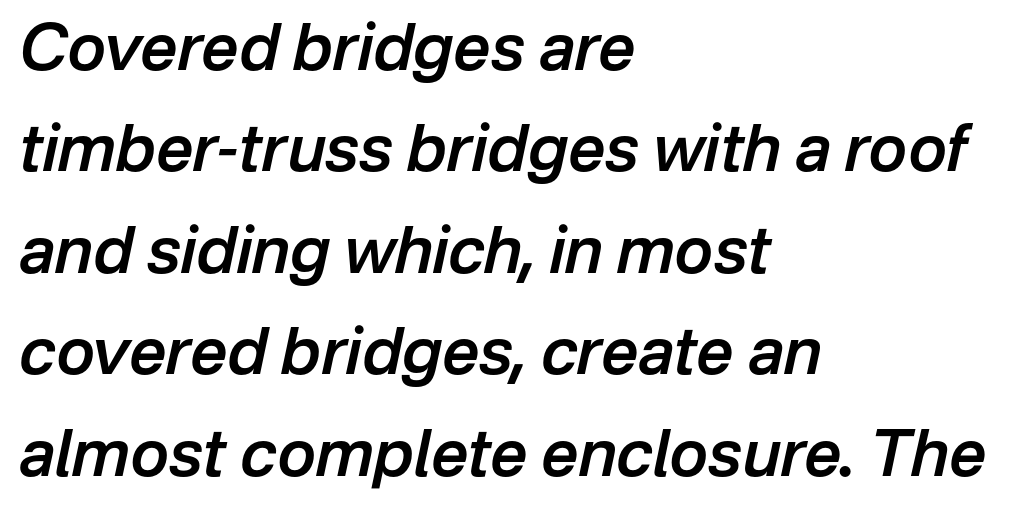
If you drew a ruler down the left edge, every line would touch it. The block of text has a typical density, with ordinary space between rows. Does the lettering tilt? It does — this is italic. Note the varied advance widths — an 'i' is clearly narrower than an 'm'. The rendering keeps characters at their native spacing.
